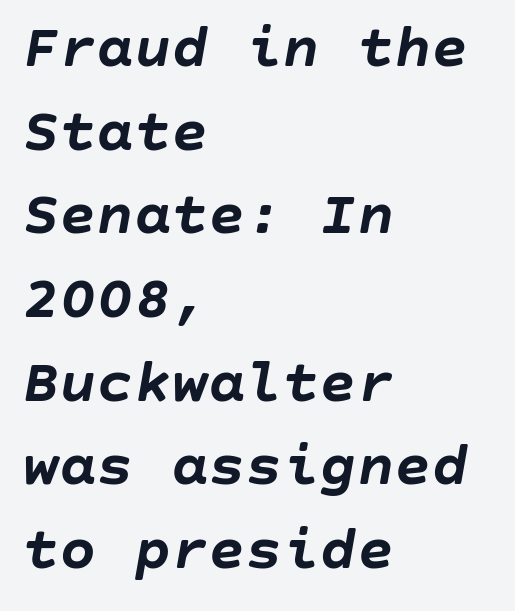
The image shows 62 px semibold type, italic (leaning right); set left-aligned, normal line spacing (1.35x), normal letter spacing, not underlined; low stroke contrast and a large x-height.
